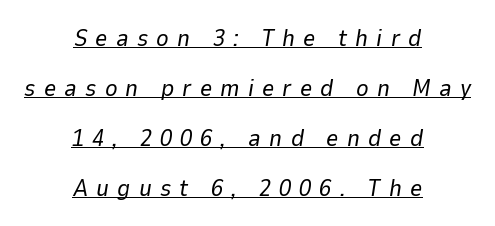
{"italic": "yes", "lean": "right", "slant_degrees": 9, "bold": "no", "underline": "yes", "align": "center", "line_spacing": "loose", "line_spacing_ratio": 2.08, "letter_spacing": "wide", "letter_spacing_em": 0.34, "glyph_px": 24}
